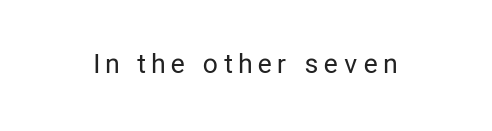
{"italic": "no", "bold": "no", "underline": "no", "letter_spacing": "wide", "letter_spacing_em": 0.25, "glyph_px": 26}
